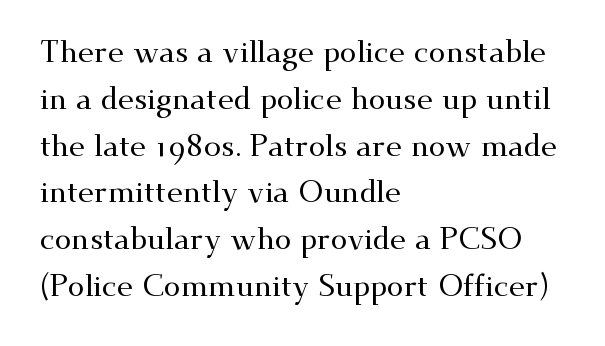
Q: Is the text italic (slanted)? A: No, it is upright.
Q: Is the typeface a serif or a sans-serif typeface? A: Serif.
Q: Is the text underlined? A: No.
Q: How is the paragraph aligned? A: Left-aligned.
Q: Is the spacing between letters normal or unusually wide? A: Normal.
Q: Is the spacing between lines tight, normal or loose? A: Normal.
Q: Width (condensed, normal, or wide)? A: Wide.
Q: Stroke contrast? A: Medium.
Q: x-height? A: Small.
Q: Monospaced? A: No.
